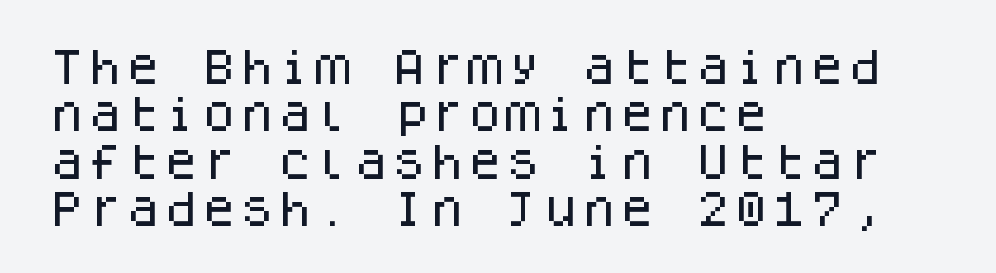
Q: Is the text italic (slanted)? A: No, it is upright.
Q: Is the typeface a serif or a sans-serif typeface? A: Sans-serif.
Q: Is the text underlined? A: No.
Q: How is the paragraph aligned? A: Left-aligned.
Q: Is the spacing between letters normal or unusually wide? A: Normal.
Q: Is the spacing between lines tight, normal or loose? A: Normal.
Q: Width (condensed, normal, or wide)? A: Normal.
Q: Stroke contrast? A: Low.
Q: x-height? A: Large.
Q: Monospaced? A: Yes.
